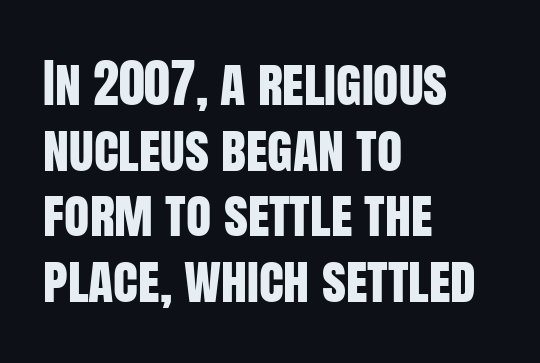
Q: Is the text italic (slanted)? A: No, it is upright.
Q: Is the typeface a serif or a sans-serif typeface? A: Sans-serif.
Q: Is the text underlined? A: No.
Q: How is the paragraph aligned? A: Left-aligned.
Q: Is the spacing between letters normal or unusually wide? A: Normal.
Q: Is the spacing between lines tight, normal or loose? A: Normal.
Q: Width (condensed, normal, or wide)? A: Condensed.
Q: Stroke contrast? A: Low.
Q: x-height? A: Large.
Q: Monospaced? A: No.
